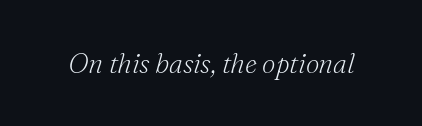
The image shows 27 px text type, italic (leaning right); set normal letter spacing, not underlined.
